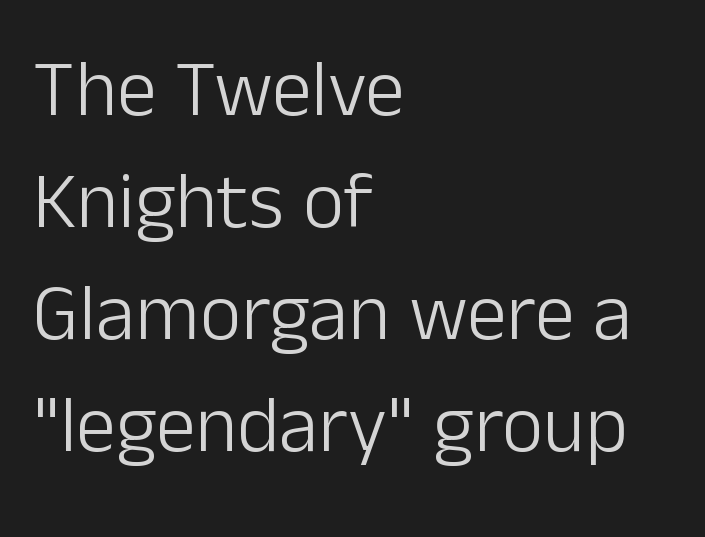
The image shows 80 px light sans-serif type, upright; set left-aligned, normal line spacing (1.4x), normal letter spacing, not underlined; low stroke contrast and a medium x-height.
